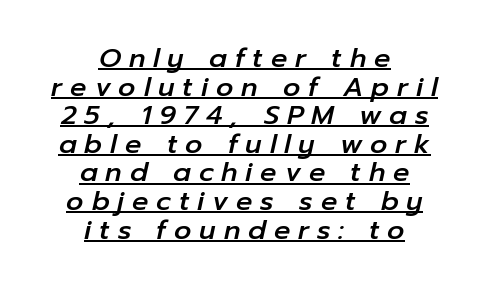
{"italic": "yes", "lean": "right", "slant_degrees": 12, "underline": "yes", "align": "center", "line_spacing": "tight", "line_spacing_ratio": 1.06, "letter_spacing": "wide", "letter_spacing_em": 0.29, "glyph_px": 27}
